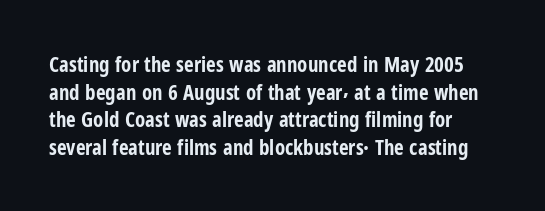
Q: Is the text bold? A: Yes.
Q: Is the text italic (slanted)? A: No, it is upright.
Q: Is the text underlined? A: No.
Q: Is the spacing between letters normal or unusually wide? A: Normal.
Q: Is the spacing between lines tight, normal or loose? A: Normal.
